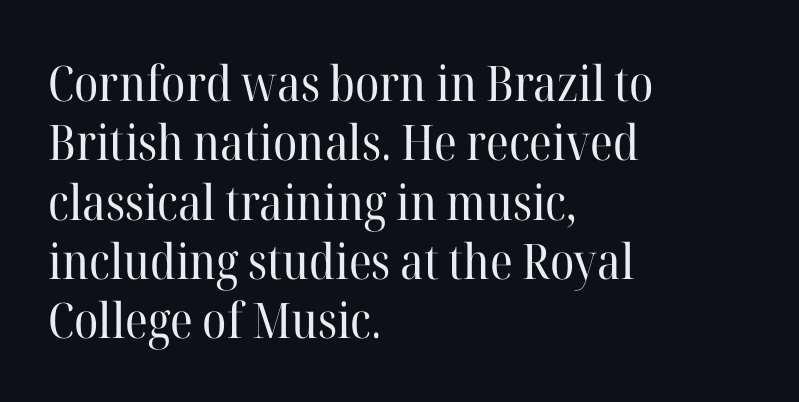
{"serif": "yes", "italic": "no", "bold": "no", "weight": "regular", "width": "normal", "stroke_contrast": "high", "x_height": "medium", "monospaced": "no", "underline": "no", "align": "left", "line_spacing_ratio": 1.21, "letter_spacing": "normal", "letter_spacing_em": 0.0, "glyph_px": 49}
